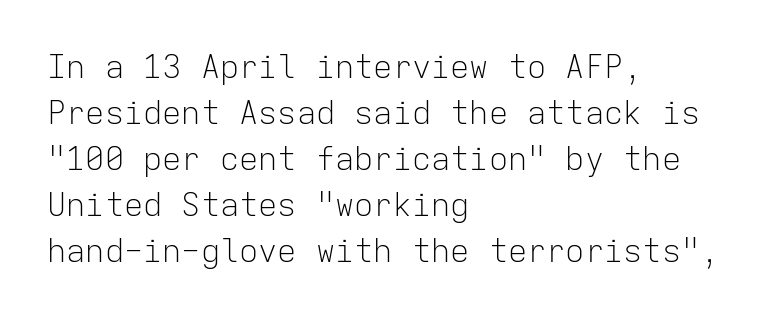
{"serif": "no", "italic": "no", "bold": "no", "weight": "light", "width": "normal", "stroke_contrast": "low", "x_height": "medium", "monospaced": "yes", "underline": "no", "align": "left", "line_spacing": "normal", "line_spacing_ratio": 1.44, "letter_spacing": "normal", "letter_spacing_em": 0.0, "glyph_px": 32}
